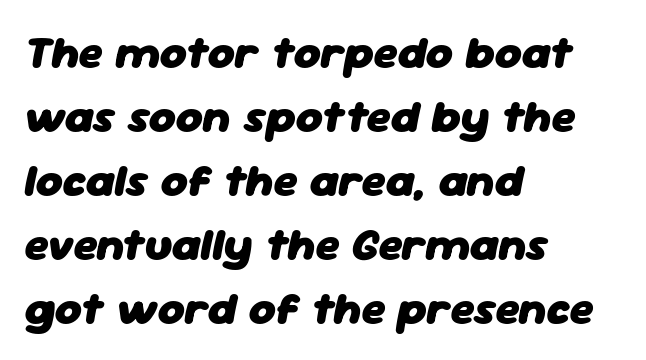
Q: Is the text bold? A: Yes.
Q: Is the text italic (slanted)? A: Yes, it leans right by about 11 degrees.
Q: Is the text underlined? A: No.
Q: How is the paragraph aligned? A: Left-aligned.
Q: Is the spacing between letters normal or unusually wide? A: Normal.
Q: Is the spacing between lines tight, normal or loose? A: Normal.
Q: Width (condensed, normal, or wide)? A: Normal.
Q: Stroke contrast? A: Low.
Q: x-height? A: Medium.
Q: Monospaced? A: No.
